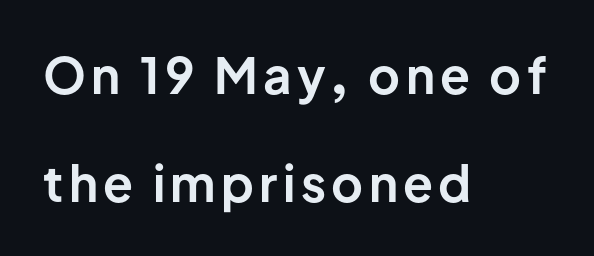
The image shows 49 px bold sans-serif type, upright; set left-aligned, loose line spacing (2.2x), not underlined; low stroke contrast and a medium x-height.
